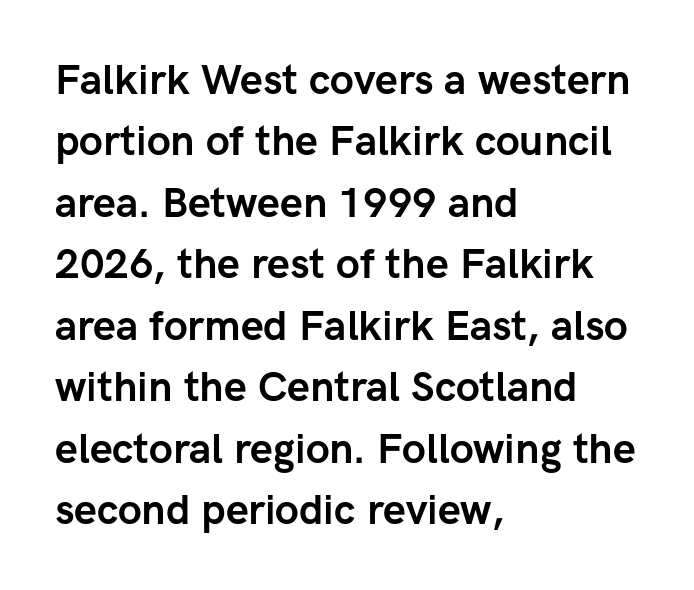
{"serif": "no", "italic": "no", "bold": "yes", "weight": "semibold", "width": "normal", "stroke_contrast": "low", "x_height": "medium", "monospaced": "no", "underline": "no", "align": "left", "line_spacing": "normal", "line_spacing_ratio": 1.5, "letter_spacing": "normal", "letter_spacing_em": 0.0, "glyph_px": 41}
